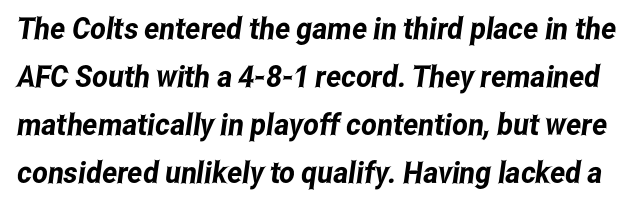
The image shows 30 px condensed sans-serif type; set normal line spacing (1.6x), normal letter spacing, not underlined; low stroke contrast and a medium x-height.
